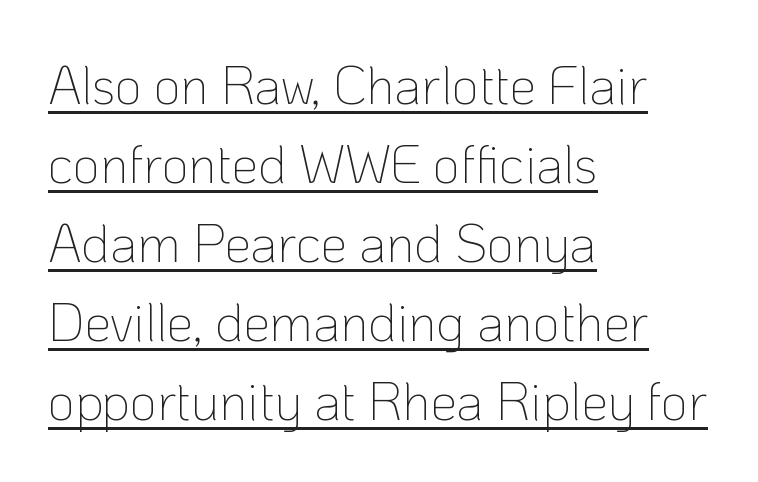
{"serif": "no", "italic": "no", "bold": "no", "weight": "thin", "width": "normal", "stroke_contrast": "low", "x_height": "medium", "monospaced": "no", "underline": "yes", "align": "left", "line_spacing": "normal", "line_spacing_ratio": 1.49, "letter_spacing": "normal", "letter_spacing_em": 0.0, "glyph_px": 53}
